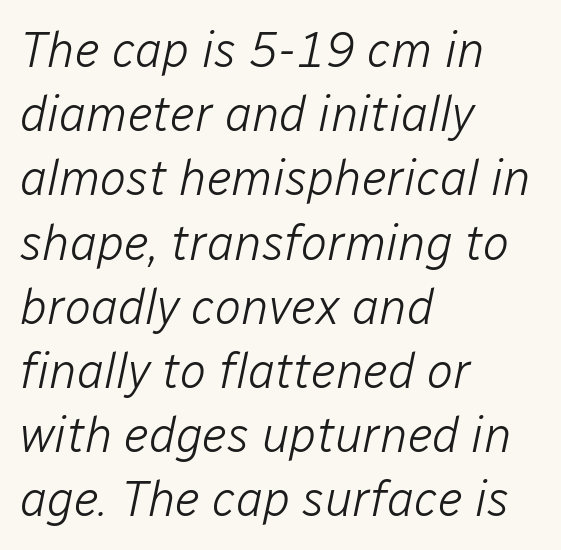
The image shows 49 px light type, italic (leaning right); set left-aligned, normal line spacing (1.31x), normal letter spacing, not underlined; low stroke contrast and a medium x-height.
